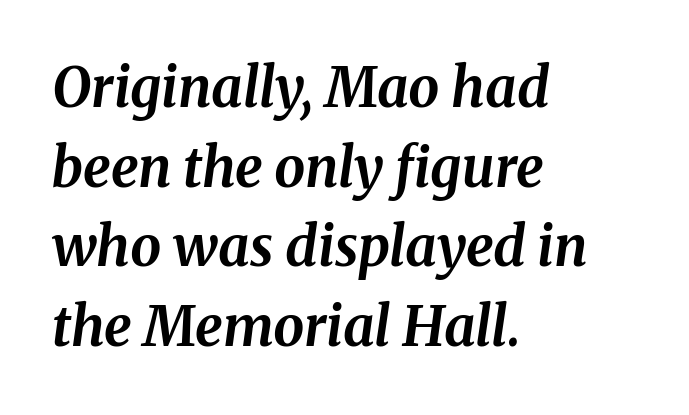
Each letter keeps its own natural width here, so spacing adapts to shape. There is no visible air inserted between adjacent glyphs. Clear beneath every line of the passage. You'd pick this weight for a headline — it's a proper bold. One glance says typical: line gaps are just what's usual. Tall strokes in this sample are angled rather than plumb.
